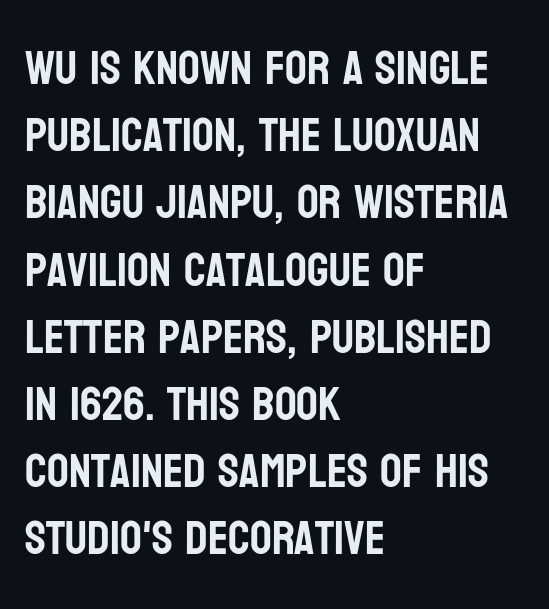
Q: Is the text italic (slanted)? A: No, it is upright.
Q: Is the typeface a serif or a sans-serif typeface? A: Sans-serif.
Q: Is the text underlined? A: No.
Q: How is the paragraph aligned? A: Left-aligned.
Q: Is the spacing between letters normal or unusually wide? A: Normal.
Q: Is the spacing between lines tight, normal or loose? A: Normal.
Q: Width (condensed, normal, or wide)? A: Condensed.
Q: Stroke contrast? A: Low.
Q: x-height? A: Large.
Q: Monospaced? A: No.
